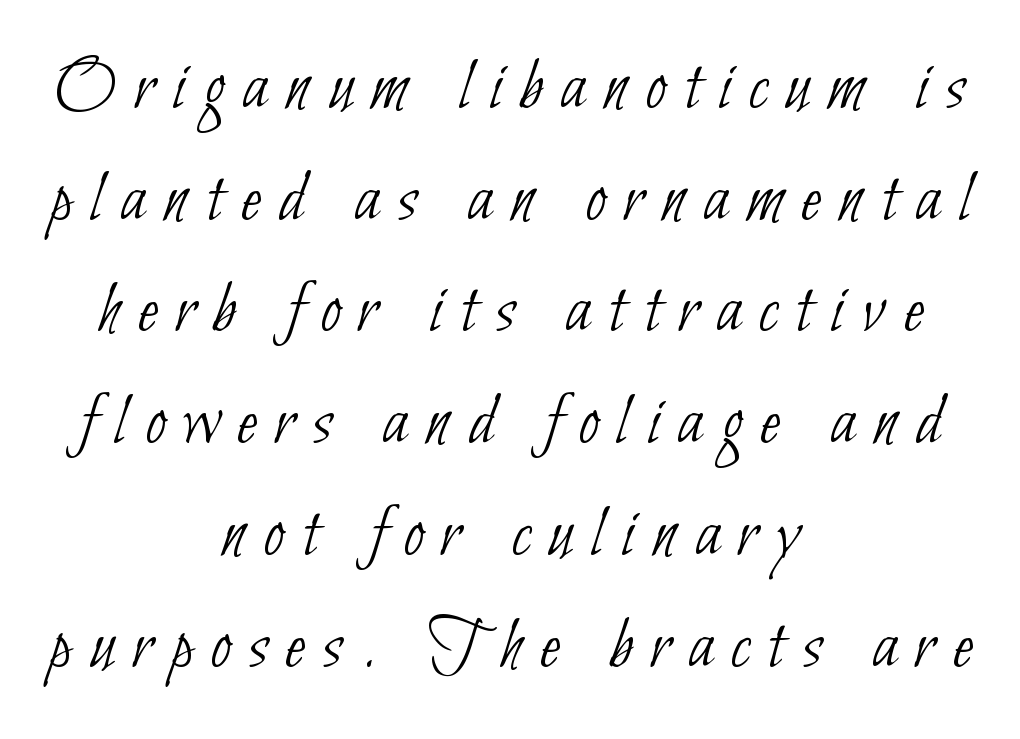
The image shows 75 px thin, condensed sans-serif type; set centered, normal line spacing (1.49x), unusually wide letter spacing (+0.24 em), not underlined; low stroke contrast and a small x-height.
